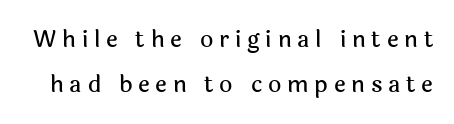
Q: Is the text italic (slanted)? A: No, it is upright.
Q: Is the text underlined? A: No.
Q: Is the spacing between letters normal or unusually wide? A: Unusually wide.
Q: Is the spacing between lines tight, normal or loose? A: Loose.
